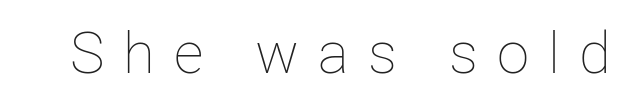
{"italic": "no", "bold": "no", "weight": "thin", "width": "normal", "stroke_contrast": "low", "x_height": "medium", "monospaced": "no", "underline": "no", "letter_spacing": "wide", "letter_spacing_em": 0.33, "glyph_px": 58}
